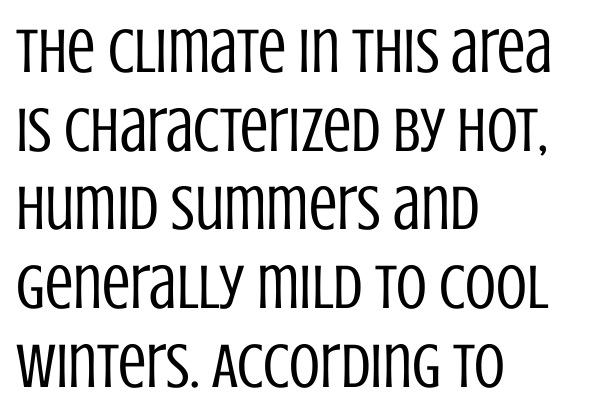
The image shows 63 px regular-weight, condensed sans-serif type, upright; set left-aligned, normal line spacing (1.25x), normal letter spacing, not underlined; low stroke contrast and a large x-height.
